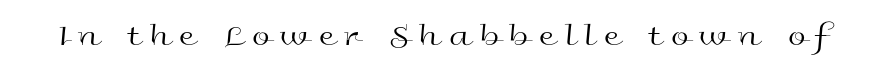
Q: Is the text bold? A: No.
Q: Is the text italic (slanted)? A: No, it is upright.
Q: Is the typeface a serif or a sans-serif typeface? A: Sans-serif.
Q: Is the text underlined? A: No.
Q: Is the spacing between letters normal or unusually wide? A: Unusually wide.
Q: Width (condensed, normal, or wide)? A: Wide.
Q: x-height? A: Medium.
Q: Monospaced? A: No.
